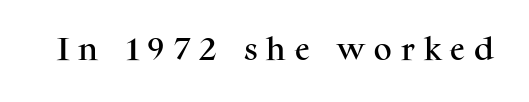
The strip under each line holds only bare page. You can tell it's not italic because the verticals are truly vertical. In terms of letterspacing, this is a distinctly airy, spread setting.
